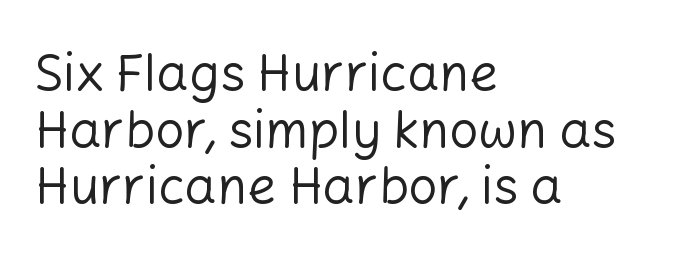
The image shows 51 px regular-weight sans-serif type, upright; set left-aligned, tight line spacing (1.11x), normal letter spacing, not underlined; low stroke contrast and a medium x-height.
